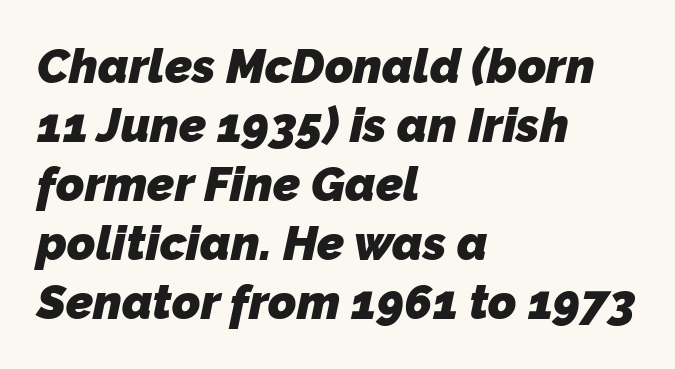
Q: Is the text bold? A: Yes.
Q: Is the typeface a serif or a sans-serif typeface? A: Sans-serif.
Q: Is the text underlined? A: No.
Q: How is the paragraph aligned? A: Left-aligned.
Q: Is the spacing between letters normal or unusually wide? A: Normal.
Q: Width (condensed, normal, or wide)? A: Normal.
Q: Stroke contrast? A: Low.
Q: x-height? A: Medium.
Q: Monospaced? A: No.
